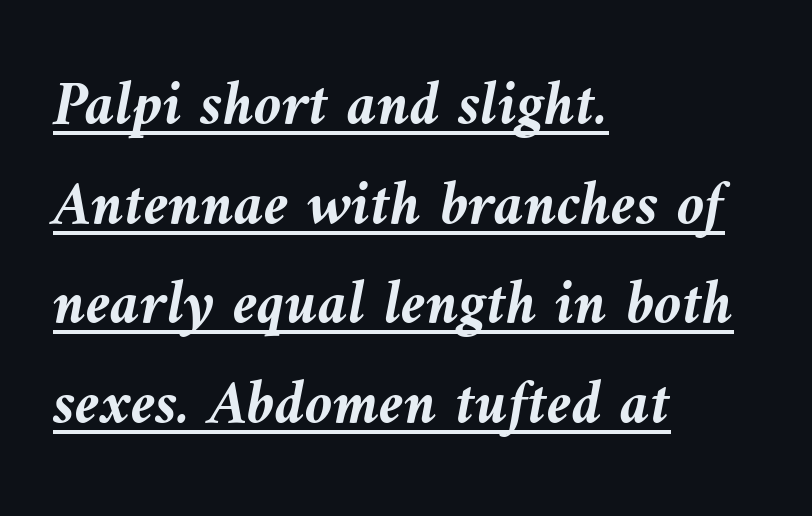
{"italic": "yes", "lean": "left", "slant_degrees": 10, "bold": "yes", "weight": "semibold", "width": "normal", "stroke_contrast": "medium", "x_height": "medium", "monospaced": "no", "underline": "yes", "align": "left", "line_spacing": "normal", "line_spacing_ratio": 1.58, "letter_spacing": "normal", "letter_spacing_em": 0.0, "glyph_px": 63}
